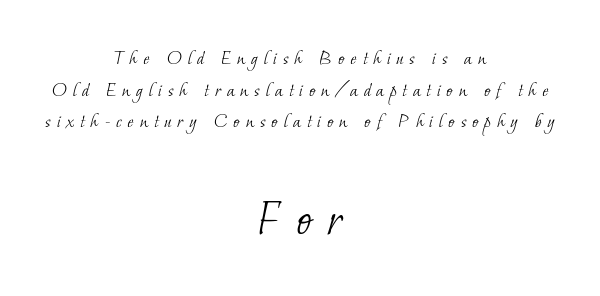
Glyph-to-glyph distance is far greater than everyday printed text. A light-to-regular cut is what we see here. Does the copy run flush right? No — it is centered line by line. Of the two passages, the one underneath uses the larger point size. The rendering uses natural spacing where letterforms have individual widths. Rule under the text: the space is simply empty.
